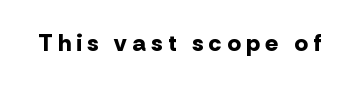
{"italic": "no", "bold": "yes", "underline": "no", "letter_spacing": "wide", "letter_spacing_em": 0.23, "glyph_px": 24}
